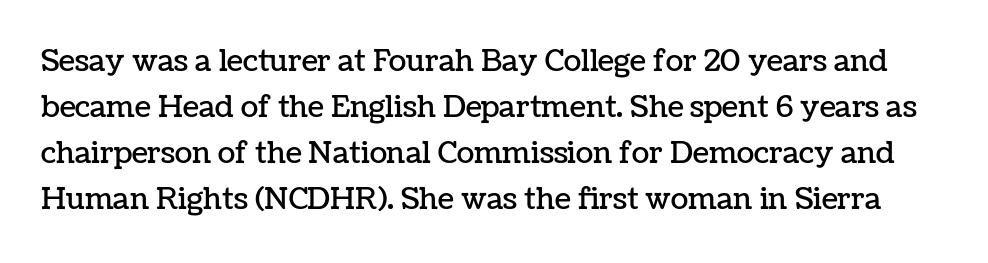
The image shows 29 px text type, upright; set normal line spacing (1.59x), normal letter spacing, not underlined; low stroke contrast and a medium x-height.
